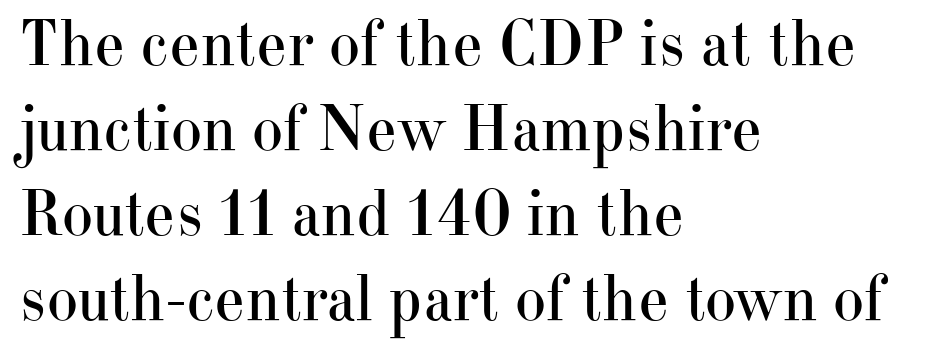
The strokes are not fattened; the text isn't bold. Here the designer chose a conventional face with non-uniform glyph widths. The rag falls on the right side of this text block. The type sits square on the baseline with zero lean. The designer left line spacing at the default.
